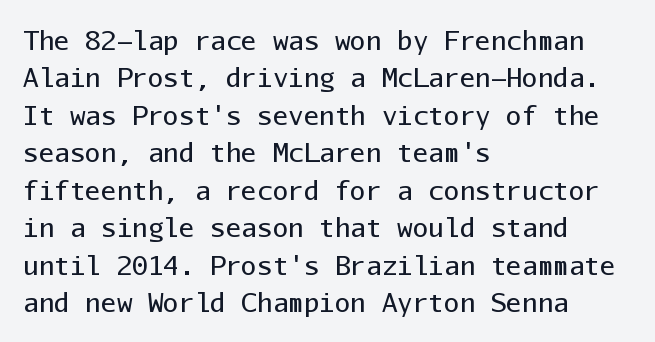
The image shows 26 px text type, upright; set left-aligned, normal line spacing (1.44x), normal letter spacing, not underlined.
